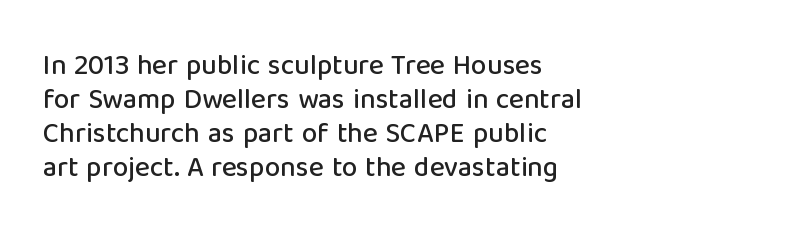
The image shows 28 px sans-serif type, upright; set left-aligned, line spacing 1.22x, normal letter spacing, not underlined; low stroke contrast and a medium x-height.
